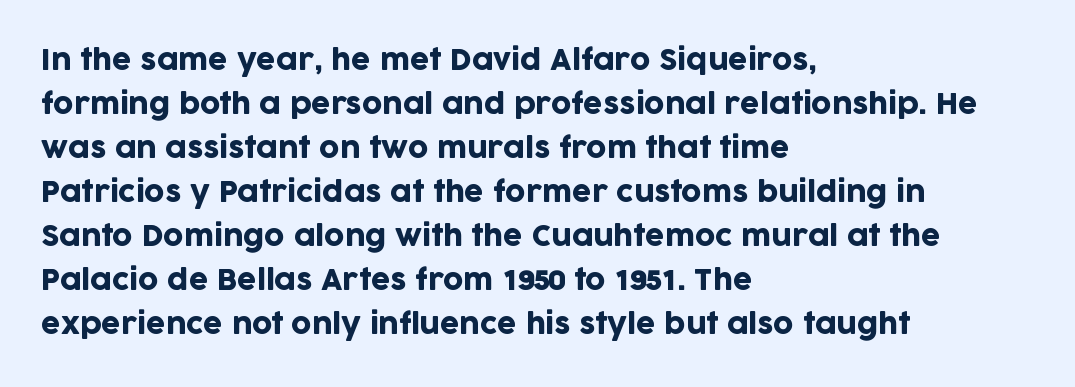
Q: Is the text italic (slanted)? A: No, it is upright.
Q: Is the typeface a serif or a sans-serif typeface? A: Sans-serif.
Q: Is the text underlined? A: No.
Q: How is the paragraph aligned? A: Left-aligned.
Q: Is the spacing between letters normal or unusually wide? A: Normal.
Q: Is the spacing between lines tight, normal or loose? A: Normal.
Q: Width (condensed, normal, or wide)? A: Normal.
Q: Stroke contrast? A: Low.
Q: x-height? A: Large.
Q: Monospaced? A: No.
